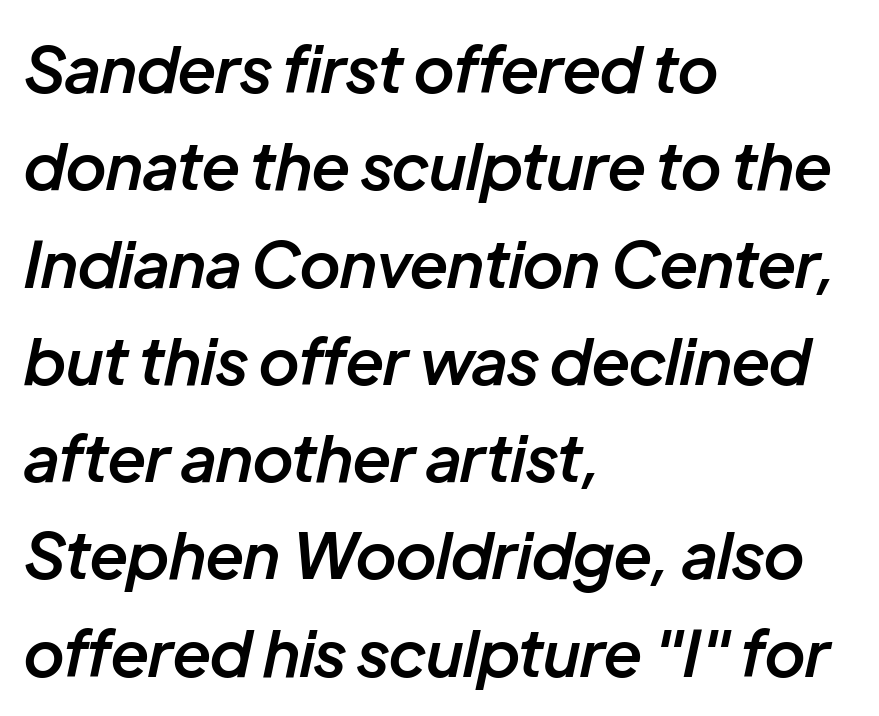
Words appear dense and cohesive because spacing is normal. Think of a printed novel: that variable character pitch is what you see here. Moderately thickened strokes mark this as semibold type. Descenders hang freely into open space.
